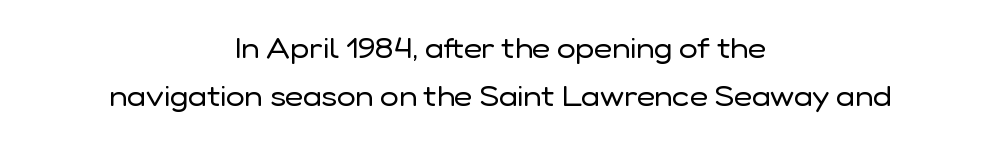
Just letters on the line, the space beneath them empty. Varying glyph widths throughout — classic text-font behaviour. The compositor balanced each line on the midline. Rendered with straight, roman letterforms. Heft: none added — not bold.
